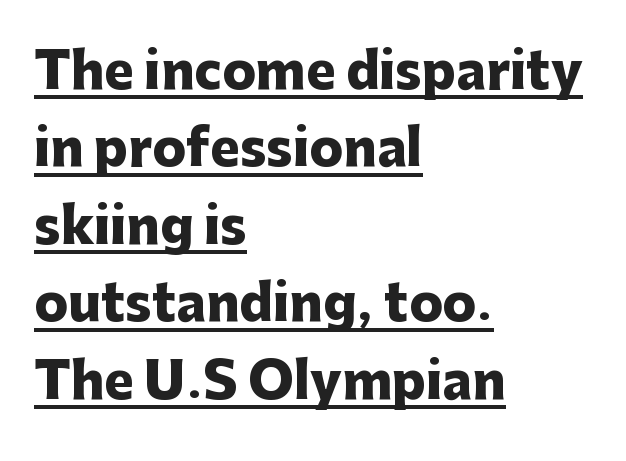
{"serif": "no", "italic": "no", "bold": "yes", "weight": "heavy", "width": "normal", "stroke_contrast": "low", "x_height": "medium", "monospaced": "no", "underline": "yes", "align": "left", "line_spacing": "normal", "line_spacing_ratio": 1.55, "letter_spacing": "normal", "letter_spacing_em": 0.0, "glyph_px": 50}
